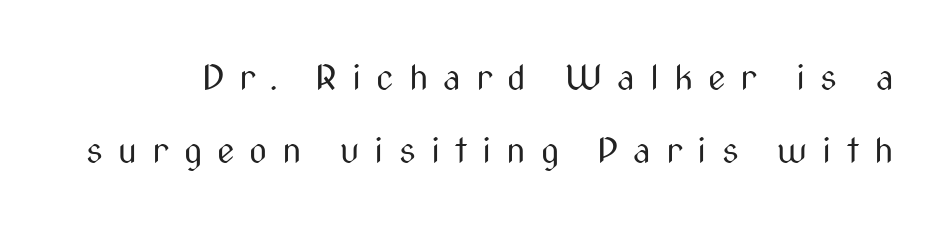
{"serif": "no", "italic": "no", "bold": "no", "weight": "regular", "width": "condensed", "stroke_contrast": "medium", "x_height": "medium", "monospaced": "no", "underline": "no", "line_spacing": "loose", "line_spacing_ratio": 2.1, "letter_spacing": "wide", "letter_spacing_em": 0.43, "glyph_px": 35}
